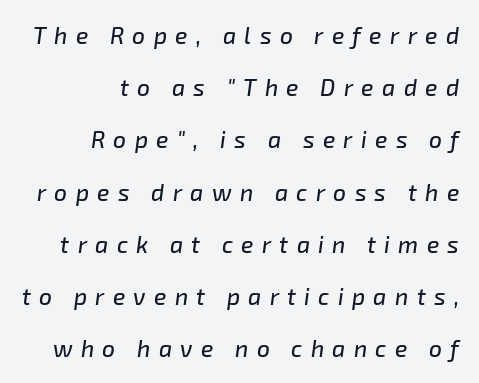
{"italic": "yes", "lean": "right", "slant_degrees": 8, "underline": "no", "align": "right", "line_spacing": "loose", "line_spacing_ratio": 2.27, "letter_spacing": "wide", "letter_spacing_em": 0.36, "glyph_px": 23}
